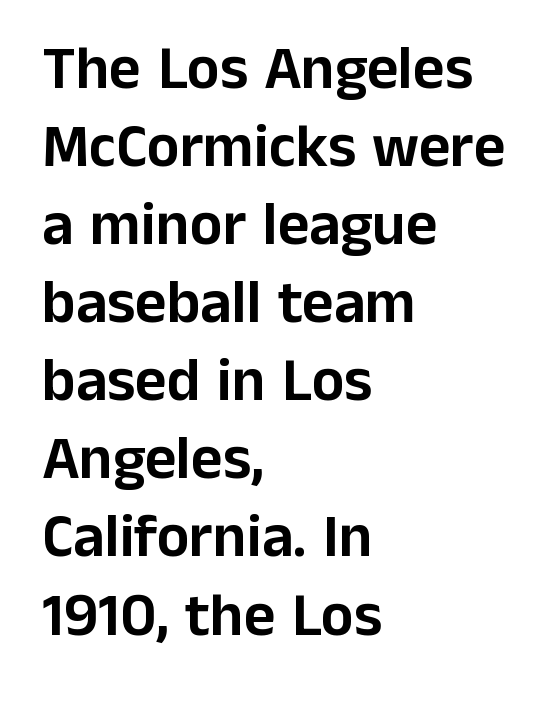
{"serif": "no", "italic": "no", "width": "normal", "stroke_contrast": "low", "x_height": "medium", "monospaced": "no", "underline": "no", "align": "left", "line_spacing": "normal", "line_spacing_ratio": 1.28, "letter_spacing": "normal", "letter_spacing_em": 0.0, "glyph_px": 61}
